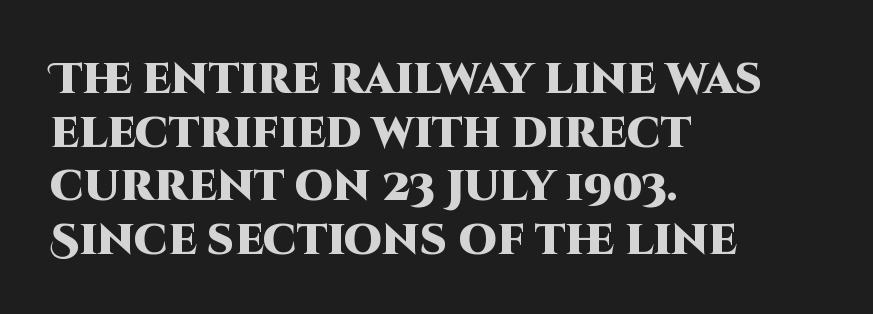
Unlike a traditional serif, this face leaves its strokes unadorned. The letters stand straight up with perfectly vertical stems. Line beginnings align vertically; line endings do not. Baseline-to-baseline distance is the conventional proportion of letter height. Varying glyph widths throughout — classic text-font behaviour. A full-strength bold gives these letters their thick strokes.
